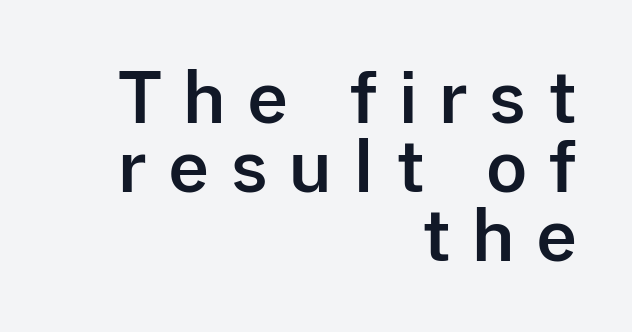
{"serif": "no", "italic": "no", "width": "normal", "stroke_contrast": "low", "x_height": "medium", "monospaced": "no", "underline": "no", "align": "right", "line_spacing": "tight", "line_spacing_ratio": 0.97, "letter_spacing": "wide", "letter_spacing_em": 0.3, "glyph_px": 71}
